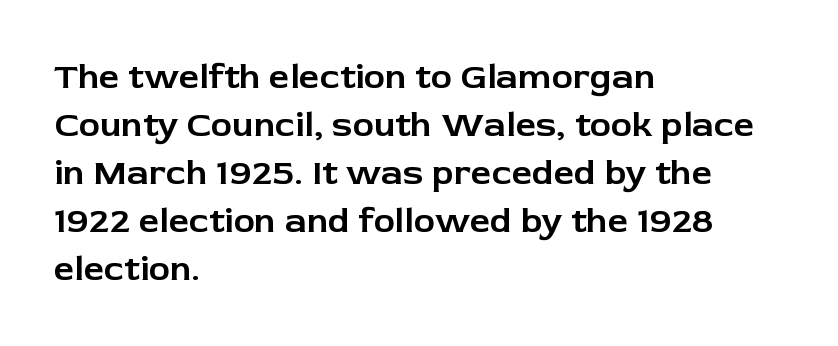
Just letters on the line, the space beneath them empty. This is roman type, the default non-slanted kind. Looks like regular typesetting: each glyph gets only the width it needs. Short note: letters normally spaced. This sample is left-justified, so line endings fall wherever the words run out. Vertical spacing — default.
